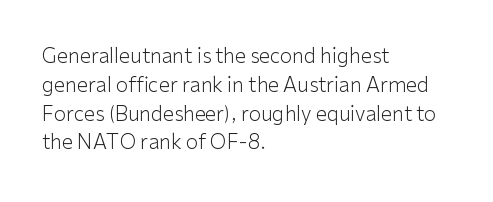
Vertical strokes here are truly vertical. The typesetting does not lean heavy: it is not bold. These lines keep a tight, regular rhythm from letter to letter. Anything drawn beneath the words? Only blank space. The designer left line spacing at the default. Caption: multi-line text, flush left, ragged right.
